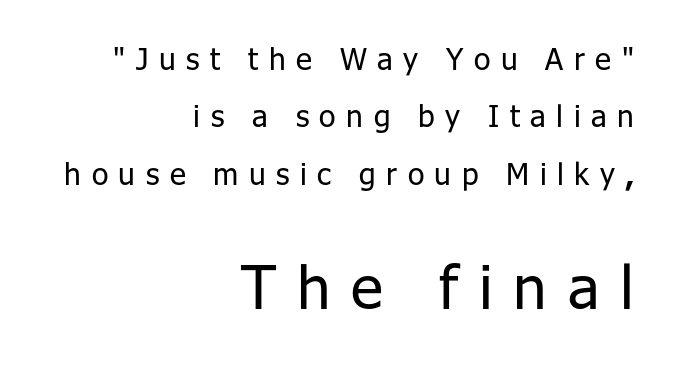
Block two is the big one; block one sits smaller above it. The font sits on the lighter half of the weight spectrum, regular included. Note the varied advance widths — an 'i' is clearly narrower than an 'm'. It's the straight-up-and-down kind of type. The rendering inserts visible extra space after every character. Descenders hang freely into open space.
